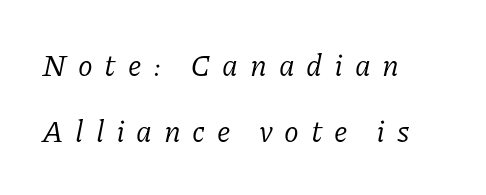
On a weight scale, this lands at 450 or below. These lines were composed using italics. Compared with typical body copy, the letter spacing here is much looser. The designer went with a serif here, giving each stem small feet. Reading down the block, your eye returns to a fixed left position each line. The leading is generous, giving the passage an open texture.
